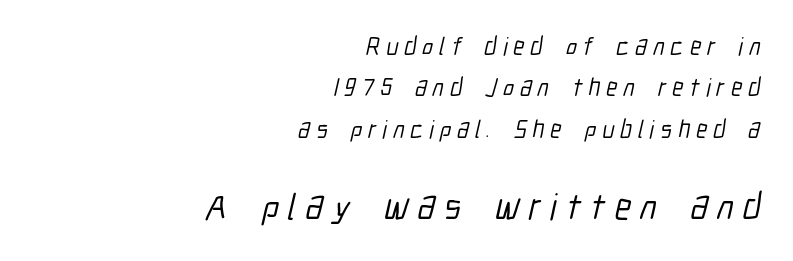
The compositor pushed each line to the right boundary. This rendering employs a face without finishing strokes, i.e., a sans-serif. The rendering enlarges the type as you move from the upper chunk to the lower. Evenly set lines give the paragraph a standard silhouette. The face used here is rendered with a markedly widened letterfit.
